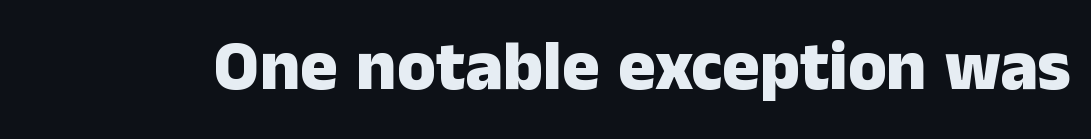
Q: Is the text bold? A: Yes.
Q: Is the text italic (slanted)? A: No, it is upright.
Q: Is the typeface a serif or a sans-serif typeface? A: Sans-serif.
Q: Is the text underlined? A: No.
Q: Is the spacing between letters normal or unusually wide? A: Normal.
Q: Width (condensed, normal, or wide)? A: Normal.
Q: Stroke contrast? A: Low.
Q: x-height? A: Medium.
Q: Monospaced? A: No.
